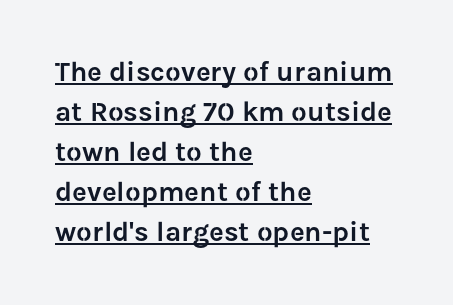
The image shows 28 px sans-serif type, upright; set left-aligned, normal line spacing (1.43x), normal letter spacing, underlined; low stroke contrast and a medium x-height.
